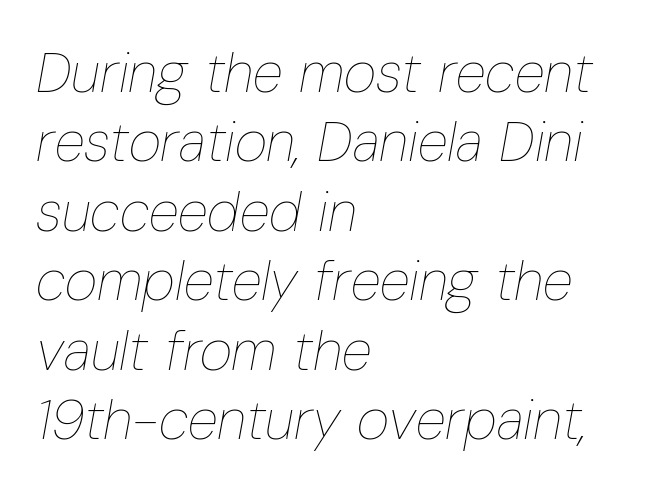
You can tell it's italic because the verticals aren't actually vertical. The gaps between neighbouring characters are ordinary and unremarkable. Quick note: underline off. Is the block centered? No — it sits flush against the left margin. The font sits on the lighter half of the weight spectrum, regular included. Think of a printed novel: that variable character pitch is what you see here.
